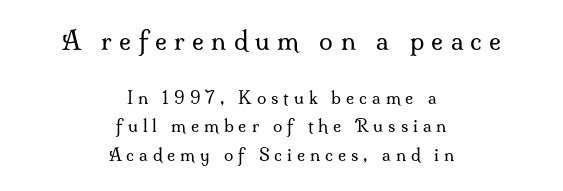
Quick note: underline off. Each stroke keeps to a modest, everyday thickness or less. Summary of vertical rhythm: regular, with standard interline spacing. The whitespace from short lines is split evenly between both sides. Caption: upper text group enlarged, lower text group reduced. A typesetter would call this heavily tracked-out type.
